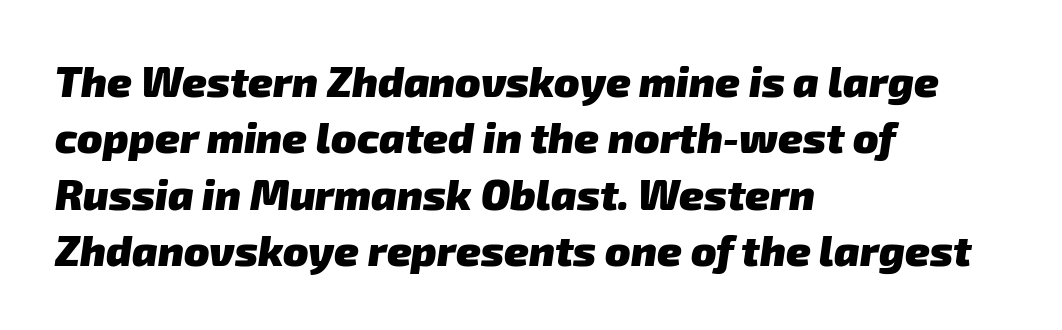
{"serif": "no", "bold": "yes", "weight": "heavy", "width": "normal", "stroke_contrast": "low", "x_height": "medium", "monospaced": "no", "underline": "no", "align": "left", "line_spacing": "normal", "line_spacing_ratio": 1.34, "letter_spacing": "normal", "letter_spacing_em": 0.0, "glyph_px": 42}
